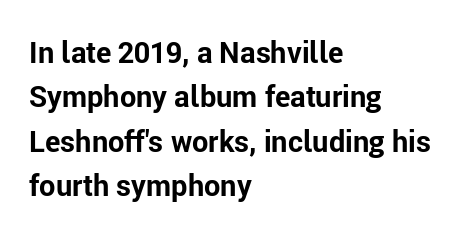
The passage shown is typed in a proportional face where columns would drift. Check where the strokes stop: nothing finishes them off — pure sans. Horizontal alignment here is leftward, the default for most running prose. Rule under the text: the space is simply empty. You'd pick this weight for a headline — it's a proper bold. Horizontal bands of white between lines are of average thickness.
